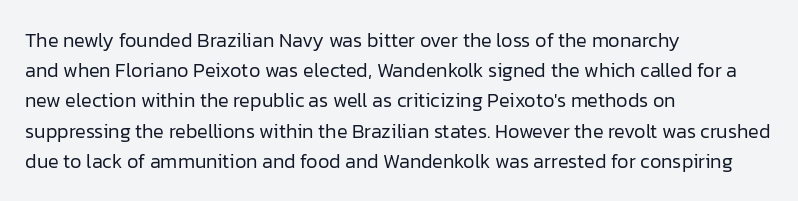
{"italic": "no", "bold": "no", "underline": "no", "align": "left", "line_spacing": "normal", "line_spacing_ratio": 1.51, "letter_spacing": "normal", "letter_spacing_em": 0.0, "glyph_px": 20}
